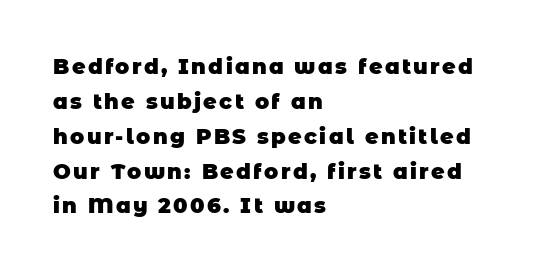
Q: Is the text bold? A: Yes.
Q: Is the text underlined? A: No.
Q: How is the paragraph aligned? A: Left-aligned.
Q: Is the spacing between lines tight, normal or loose? A: Normal.
